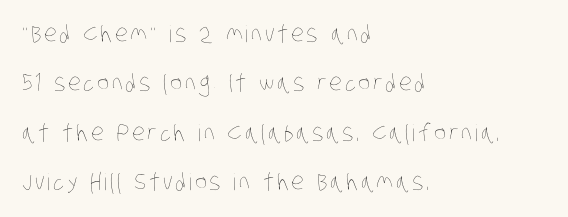
{"bold": "no", "underline": "no", "align": "left", "line_spacing": "loose", "line_spacing_ratio": 2.15, "glyph_px": 23}
